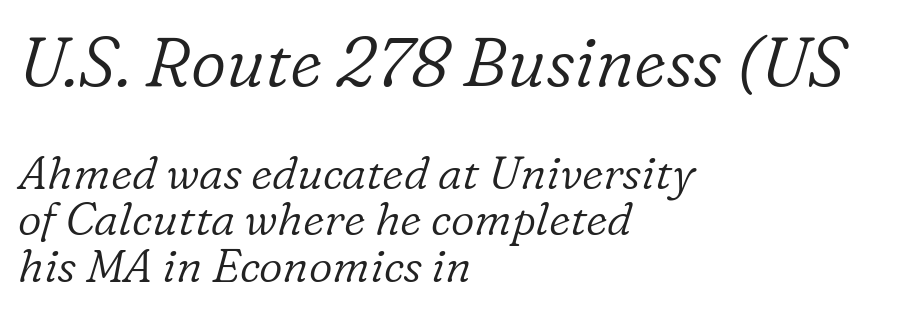
Q: Is the text bold? A: No.
Q: Is the text italic (slanted)? A: Yes, it leans right by about 16 degrees.
Q: Is the typeface a serif or a sans-serif typeface? A: Serif.
Q: Is the text underlined? A: No.
Q: How is the paragraph aligned? A: Left-aligned.
Q: Is the spacing between letters normal or unusually wide? A: Normal.
Q: Is the spacing between lines tight, normal or loose? A: Tight.
Q: Which block of text is set in a larger size, the first (top) or the second (bottom)? A: The first (top) one.
Q: Width (condensed, normal, or wide)? A: Normal.
Q: Stroke contrast? A: Low.
Q: x-height? A: Medium.
Q: Monospaced? A: No.
